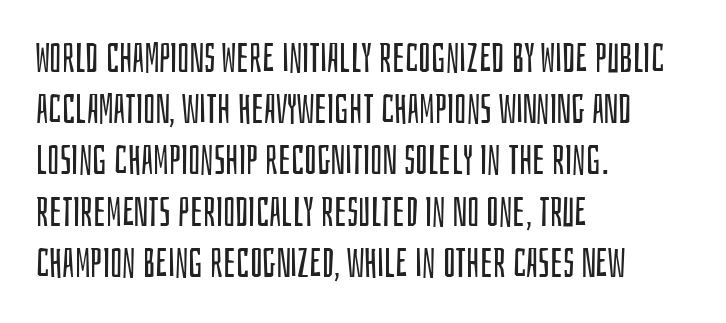
The image shows 40 px regular-weight, condensed sans-serif type, upright; set left-aligned, normal line spacing (1.28x), normal letter spacing, not underlined; low stroke contrast and a large x-height.
